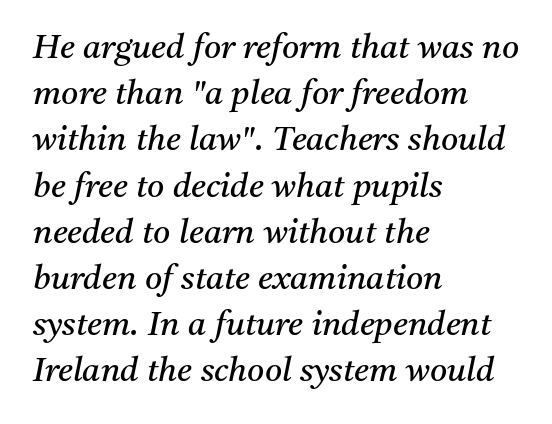
The image shows 33 px regular-weight serif type, italic (leaning right); set left-aligned, normal line spacing (1.4x), normal letter spacing, not underlined; medium stroke contrast and a medium x-height.
